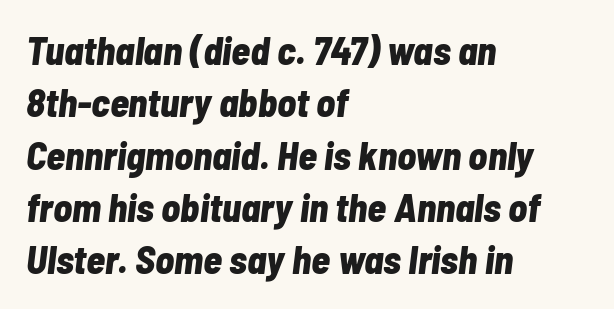
Q: Is the text bold? A: Yes.
Q: Is the text italic (slanted)? A: Yes, it leans right by about 7 degrees.
Q: Is the text underlined? A: No.
Q: How is the paragraph aligned? A: Left-aligned.
Q: Is the spacing between letters normal or unusually wide? A: Normal.
Q: Is the spacing between lines tight, normal or loose? A: Normal.
Q: Width (condensed, normal, or wide)? A: Condensed.
Q: Stroke contrast? A: Low.
Q: x-height? A: Medium.
Q: Monospaced? A: No.
